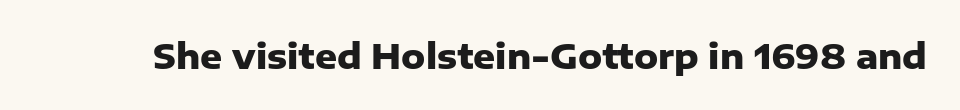
Q: Is the text bold? A: Yes.
Q: Is the text italic (slanted)? A: No, it is upright.
Q: Is the typeface a serif or a sans-serif typeface? A: Sans-serif.
Q: Is the text underlined? A: No.
Q: Is the spacing between letters normal or unusually wide? A: Normal.
Q: Width (condensed, normal, or wide)? A: Normal.
Q: Stroke contrast? A: Low.
Q: x-height? A: Medium.
Q: Monospaced? A: No.
